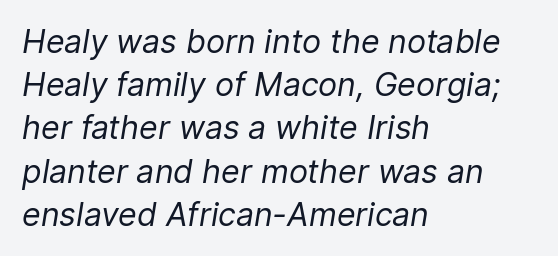
Q: Is the text bold? A: No.
Q: Is the text italic (slanted)? A: Yes, it leans right by about 9 degrees.
Q: Is the text underlined? A: No.
Q: How is the paragraph aligned? A: Left-aligned.
Q: Is the spacing between letters normal or unusually wide? A: Normal.
Q: Is the spacing between lines tight, normal or loose? A: Normal.
Q: Width (condensed, normal, or wide)? A: Normal.
Q: Stroke contrast? A: Low.
Q: x-height? A: Medium.
Q: Monospaced? A: No.
